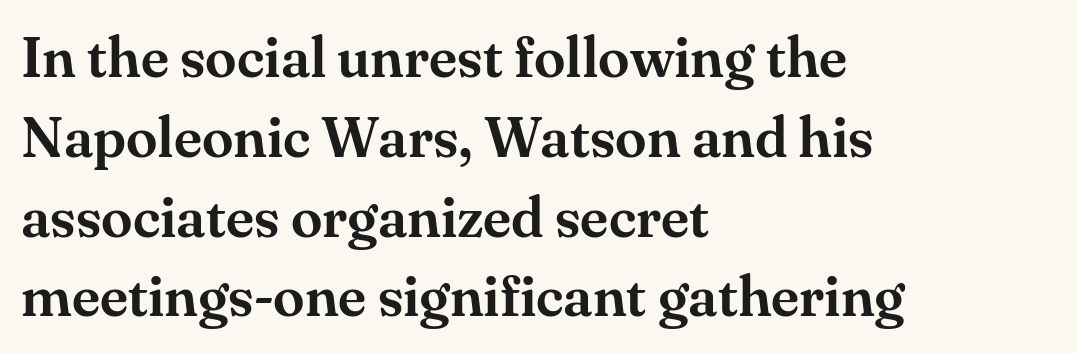
Just letters on the line, the space beneath them empty. This sample has the flowing, uneven cadence of proportional lettering. Casual observation: everything's shoved over to the left. Ordinary non-slanted type is in use. The space between consecutive lines is moderate. The line texture is even and compact thanks to regular tracking.
